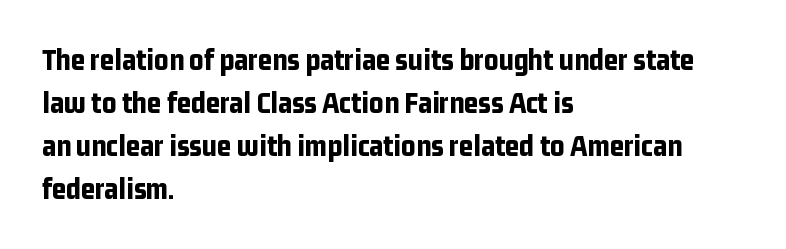
{"serif": "no", "italic": "no", "bold": "yes", "weight": "bold", "width": "condensed", "stroke_contrast": "low", "x_height": "medium", "monospaced": "no", "underline": "no", "align": "left", "line_spacing": "normal", "line_spacing_ratio": 1.39, "letter_spacing": "normal", "letter_spacing_em": 0.0, "glyph_px": 31}
